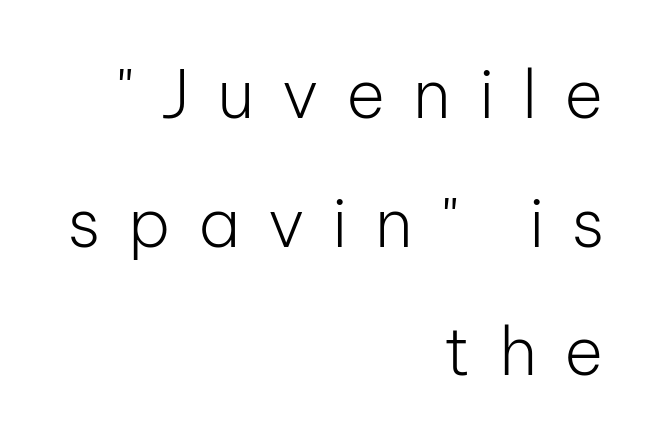
The image shows 67 px light sans-serif type, upright; set right-aligned, loose line spacing (1.92x), unusually wide letter spacing (+0.41 em), not underlined; low stroke contrast and a medium x-height.
